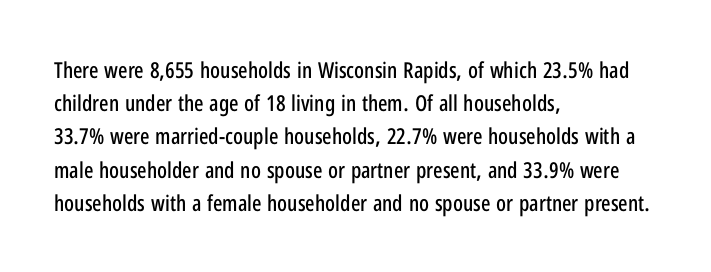
These lines keep a tight, regular rhythm from letter to letter. Vertical spacing — default. No word sits above an underline. The setting favours the left margin, as ordinary paragraphs usually do. The font's upright variant was chosen for this text.
